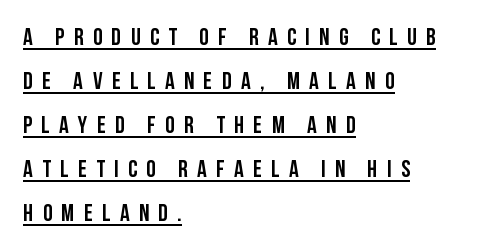
Typeset ragged right — the left edge is the straight one. Posture: upright roman. Each line of the rendering has a horizontal stroke beneath the glyphs. This rendering widens character spacing well past its baseline value.
